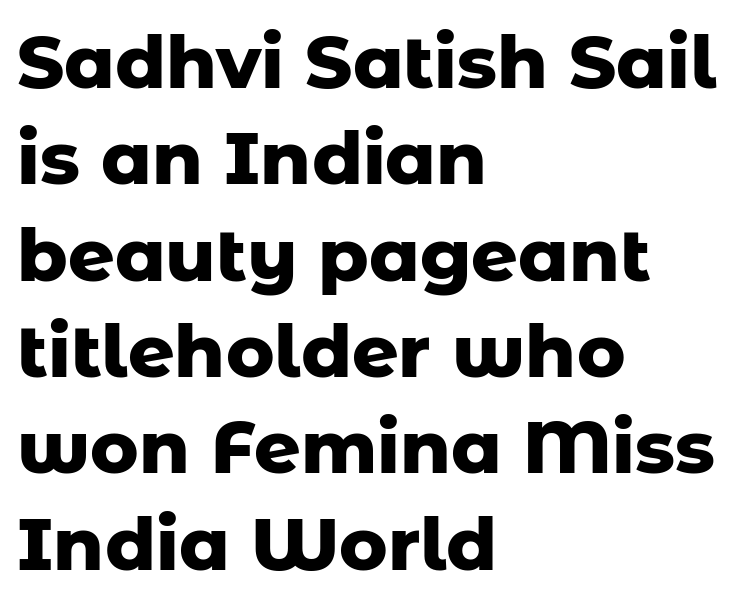
Q: Is the text bold? A: Yes.
Q: Is the text italic (slanted)? A: No, it is upright.
Q: Is the typeface a serif or a sans-serif typeface? A: Sans-serif.
Q: Is the text underlined? A: No.
Q: How is the paragraph aligned? A: Left-aligned.
Q: Is the spacing between letters normal or unusually wide? A: Normal.
Q: Is the spacing between lines tight, normal or loose? A: Normal.
Q: Width (condensed, normal, or wide)? A: Normal.
Q: Stroke contrast? A: Low.
Q: x-height? A: Medium.
Q: Monospaced? A: No.
